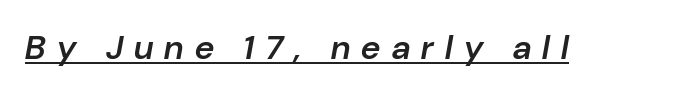
The image shows 34 px semibold type, italic (leaning right); set unusually wide letter spacing (+0.33 em), underlined; low stroke contrast and a medium x-height.
